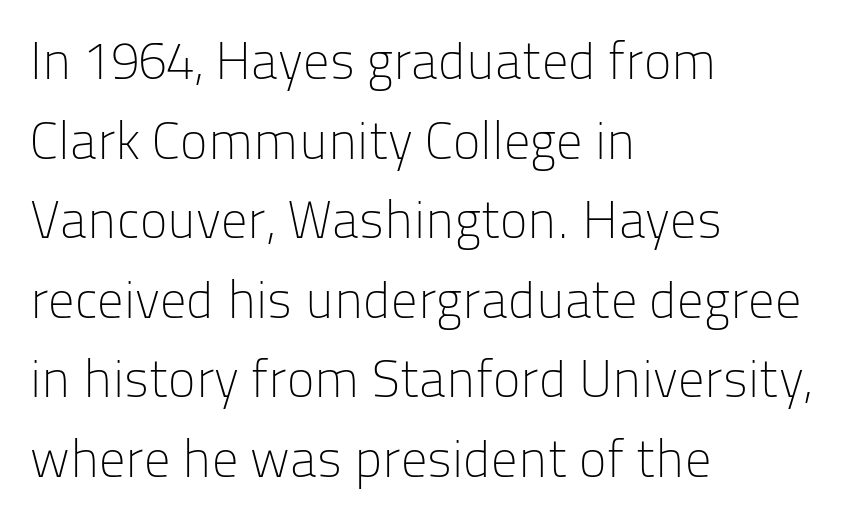
{"serif": "no", "italic": "no", "bold": "no", "weight": "light", "width": "normal", "stroke_contrast": "low", "x_height": "medium", "monospaced": "no", "underline": "no", "align": "left", "line_spacing": "normal", "line_spacing_ratio": 1.53, "letter_spacing": "normal", "letter_spacing_em": 0.0, "glyph_px": 52}
